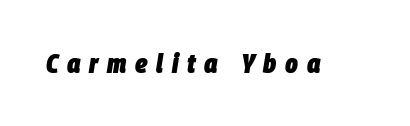
The image shows 27 px bold type, italic (leaning right); set unusually wide letter spacing (+0.32 em), not underlined.
